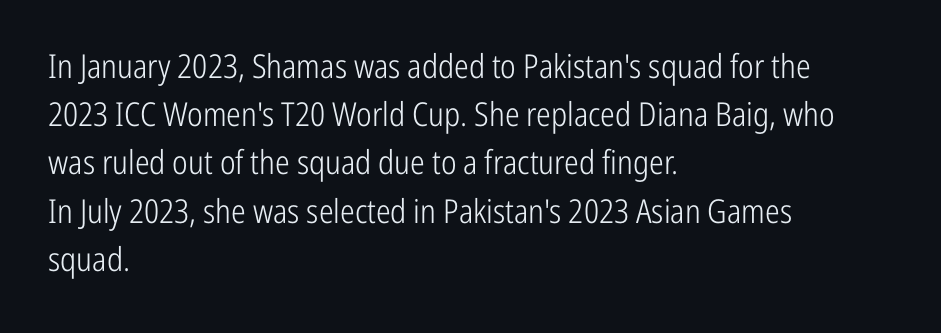
{"serif": "no", "italic": "no", "bold": "no", "weight": "light", "width": "condensed", "stroke_contrast": "low", "x_height": "medium", "monospaced": "no", "underline": "no", "align": "left", "line_spacing": "normal", "line_spacing_ratio": 1.46, "letter_spacing": "normal", "letter_spacing_em": 0.0, "glyph_px": 33}
